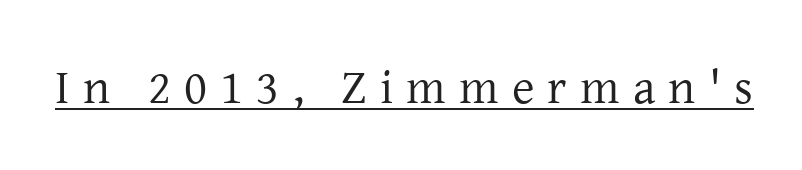
Note the varied advance widths — an 'i' is clearly narrower than an 'm'. Compared with undecorated copy, this sample adds a rule below the words. Serif or sans? Serif — the stroke terminals have little feet. On a weight scale, this lands at 450 or below. Letter spacing: wide. Quick note: not italic, upright.
